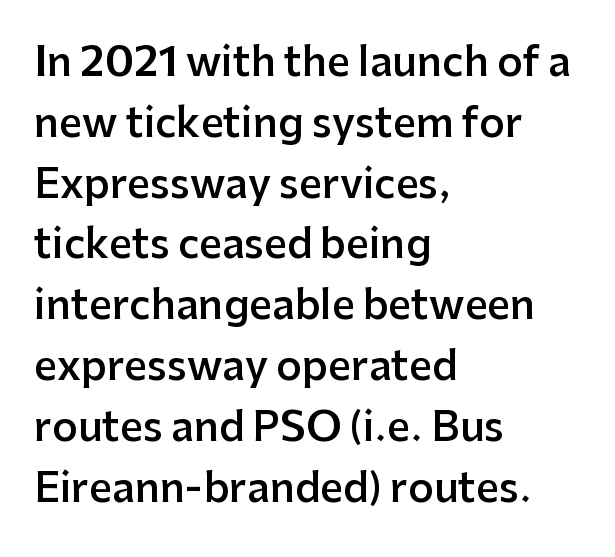
{"serif": "no", "italic": "no", "bold": "semi", "weight": "semibold", "width": "normal", "stroke_contrast": "low", "x_height": "medium", "monospaced": "no", "underline": "no", "align": "left", "line_spacing": "normal", "line_spacing_ratio": 1.52, "letter_spacing": "normal", "letter_spacing_em": 0.0, "glyph_px": 40}
